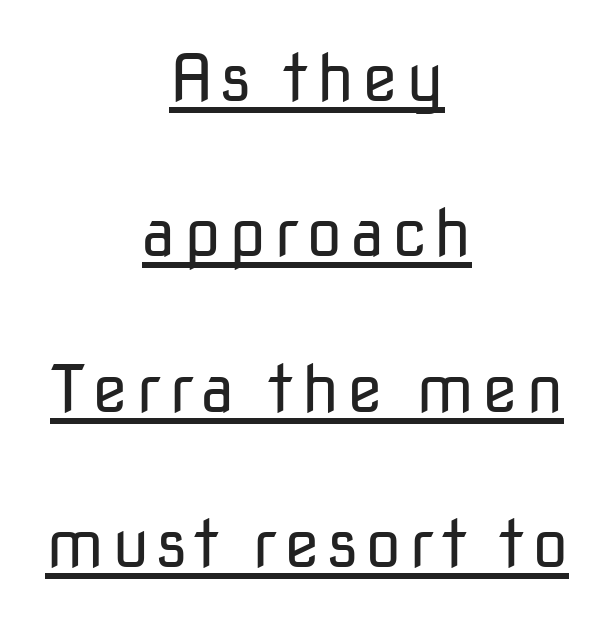
The image shows 65 px regular-weight sans-serif type, upright; set centered, loose line spacing (2.39x), underlined; low stroke contrast and a medium x-height.
